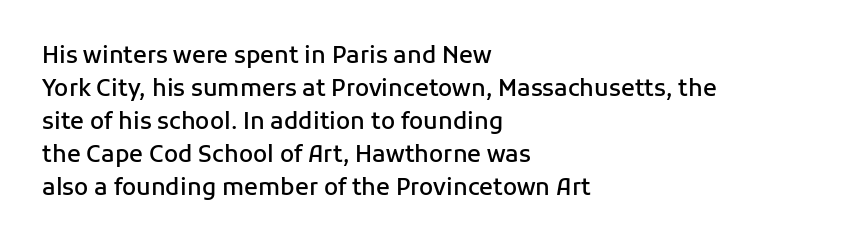
Q: Is the text bold? A: Semi-bold.
Q: Is the text italic (slanted)? A: No, it is upright.
Q: Is the text underlined? A: No.
Q: How is the paragraph aligned? A: Left-aligned.
Q: Is the spacing between letters normal or unusually wide? A: Normal.
Q: Is the spacing between lines tight, normal or loose? A: Normal.
